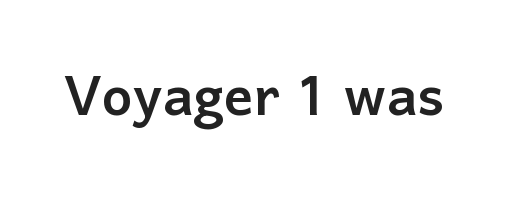
The image shows 73 px sans-serif type, upright; set normal letter spacing, not underlined; low stroke contrast and a medium x-height.
